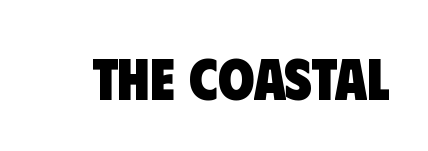
{"serif": "no", "bold": "yes", "weight": "heavy", "width": "condensed", "stroke_contrast": "low", "x_height": "large", "monospaced": "no", "underline": "no", "letter_spacing": "normal", "letter_spacing_em": 0.0, "glyph_px": 59}
